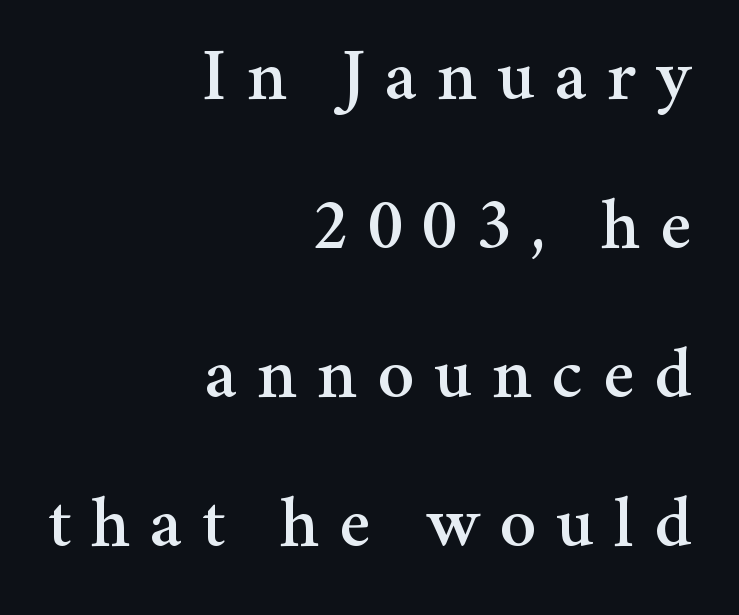
Q: Is the text italic (slanted)? A: No, it is upright.
Q: Is the typeface a serif or a sans-serif typeface? A: Serif.
Q: Is the text underlined? A: No.
Q: How is the paragraph aligned? A: Right-aligned.
Q: Is the spacing between letters normal or unusually wide? A: Unusually wide.
Q: Is the spacing between lines tight, normal or loose? A: Loose.
Q: Width (condensed, normal, or wide)? A: Normal.
Q: Stroke contrast? A: Medium.
Q: x-height? A: Medium.
Q: Monospaced? A: No.
